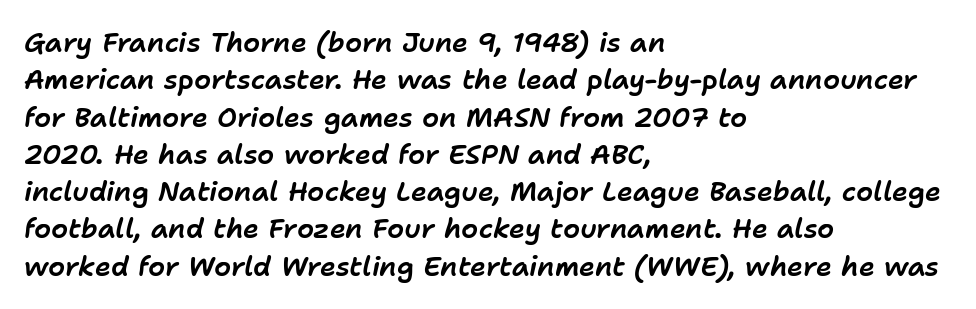
{"italic": "yes", "lean": "right", "slant_degrees": 11, "underline": "no", "align": "left", "line_spacing": "normal", "line_spacing_ratio": 1.38, "letter_spacing": "normal", "letter_spacing_em": 0.0, "glyph_px": 27}
